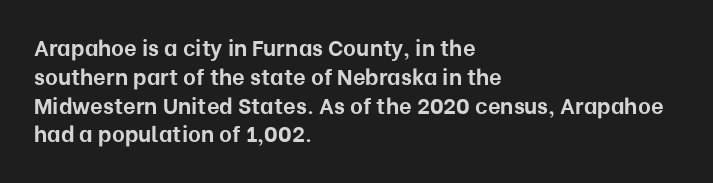
The image shows 22 px bold type, upright; set left-aligned, normal line spacing (1.31x), normal letter spacing, not underlined.
